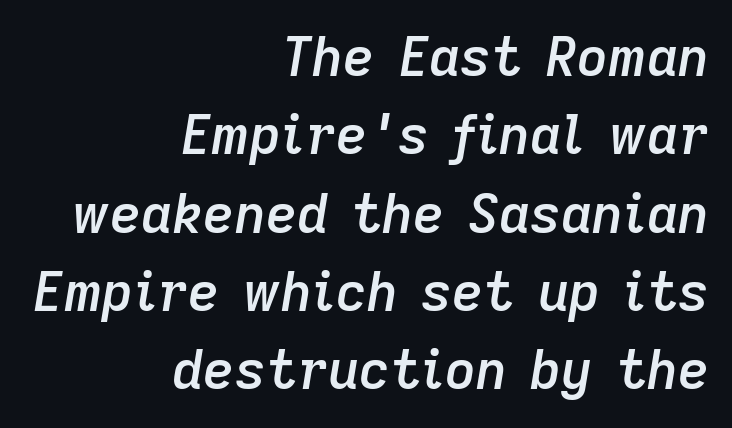
Short and long lines alike share a common ending point at right. Does the lettering tilt? It does — this is italic. The baseline area is clear. How would I describe the line gaps? Plain and ordinary. How heavy is the stroke? Medium-heavy — a semibold, shy of bold.
